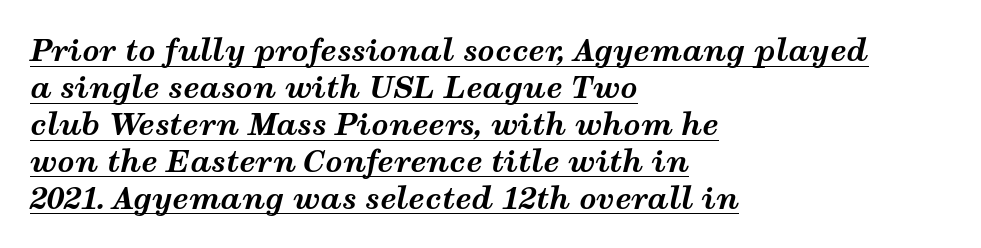
Q: Is the text bold? A: Yes.
Q: Is the text italic (slanted)? A: Yes, it leans right by about 12 degrees.
Q: Is the text underlined? A: Yes.
Q: How is the paragraph aligned? A: Left-aligned.
Q: Is the spacing between letters normal or unusually wide? A: Normal.
Q: Width (condensed, normal, or wide)? A: Wide.
Q: Stroke contrast? A: Medium.
Q: x-height? A: Medium.
Q: Monospaced? A: No.
